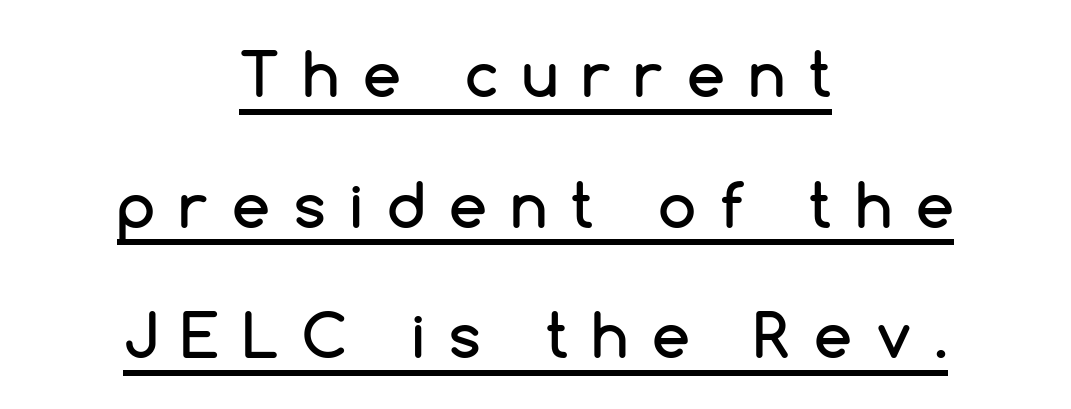
{"serif": "no", "italic": "no", "width": "normal", "stroke_contrast": "low", "x_height": "medium", "monospaced": "no", "underline": "yes", "align": "center", "line_spacing": "loose", "line_spacing_ratio": 2.14, "letter_spacing": "wide", "letter_spacing_em": 0.39, "glyph_px": 61}
